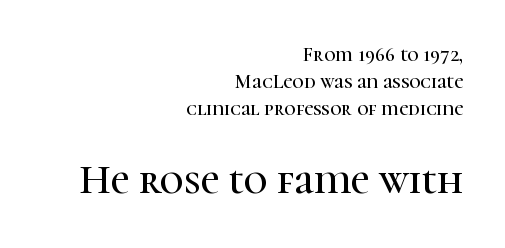
Q: Is the text italic (slanted)? A: No, it is upright.
Q: Is the typeface a serif or a sans-serif typeface? A: Serif.
Q: Is the text underlined? A: No.
Q: How is the paragraph aligned? A: Right-aligned.
Q: Is the spacing between letters normal or unusually wide? A: Normal.
Q: Is the spacing between lines tight, normal or loose? A: Normal.
Q: Which block of text is set in a larger size, the first (top) or the second (bottom)? A: The second (bottom) one.
Q: Width (condensed, normal, or wide)? A: Normal.
Q: Stroke contrast? A: High.
Q: x-height? A: Medium.
Q: Monospaced? A: No.
